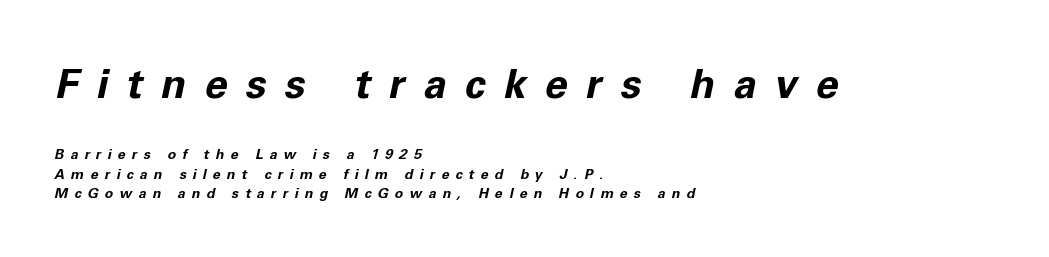
The image shows 41 px bold type, italic (leaning right); set left-aligned, normal line spacing (1.4x), unusually wide letter spacing (+0.45 em), not underlined; the first (top) block is 2.93x larger; low stroke contrast and a medium x-height.
